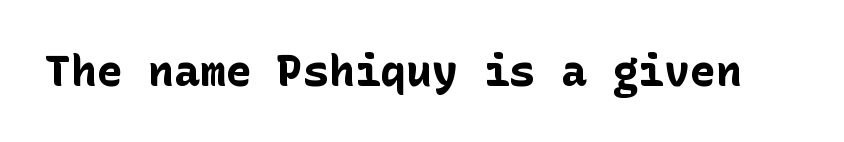
Q: Is the text bold? A: Yes.
Q: Is the text italic (slanted)? A: No, it is upright.
Q: Is the typeface a serif or a sans-serif typeface? A: Sans-serif.
Q: Is the text underlined? A: No.
Q: Is the spacing between letters normal or unusually wide? A: Normal.
Q: Width (condensed, normal, or wide)? A: Normal.
Q: Stroke contrast? A: Low.
Q: x-height? A: Medium.
